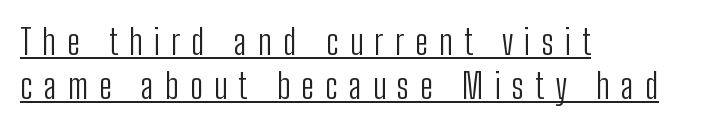
Q: Is the text bold? A: No.
Q: Is the text italic (slanted)? A: No, it is upright.
Q: Is the typeface a serif or a sans-serif typeface? A: Sans-serif.
Q: Is the text underlined? A: Yes.
Q: How is the paragraph aligned? A: Left-aligned.
Q: Is the spacing between letters normal or unusually wide? A: Unusually wide.
Q: Is the spacing between lines tight, normal or loose? A: Normal.
Q: Width (condensed, normal, or wide)? A: Condensed.
Q: Stroke contrast? A: Low.
Q: x-height? A: Medium.
Q: Monospaced? A: No.
